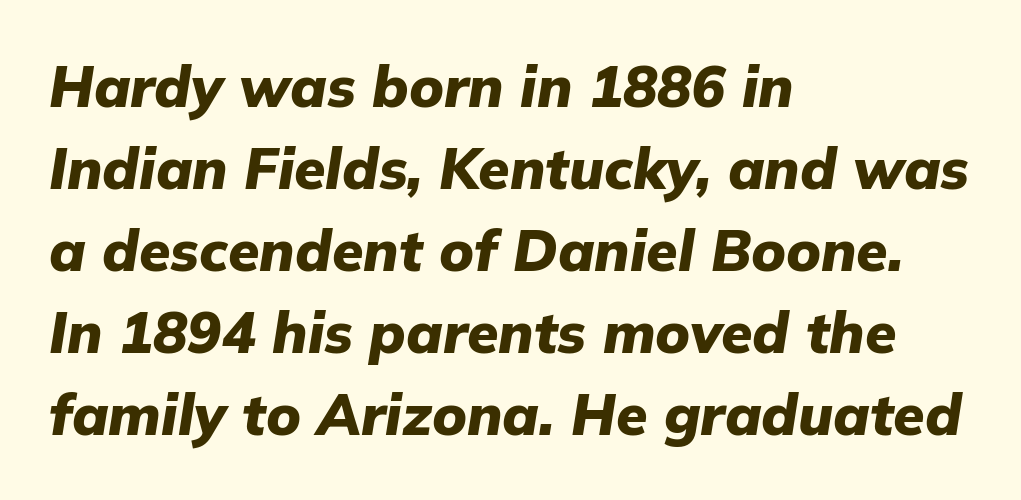
How heavy is the stroke? Heavy — this is a bold. Observe the ordinary spacing: letters are neighbours, not strangers. Compared with a centered layout, this one pins lines to the left instead. A typesetter would call this proportional, since set widths differ per character. Unmarked baselines from the first word to the last. Emphasis-style slanted type is in use.
